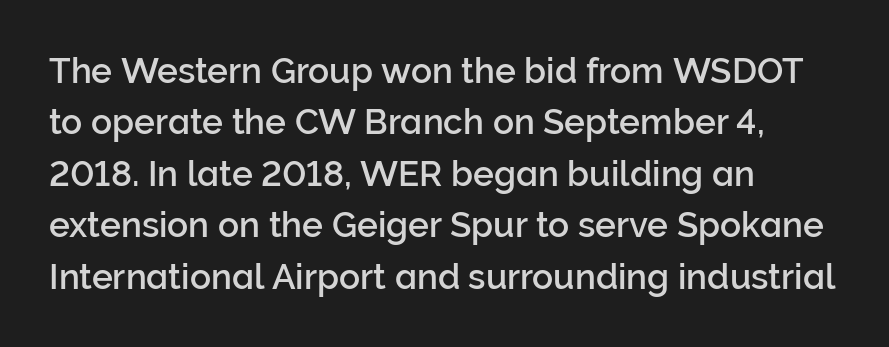
The image shows 35 px sans-serif type, upright; set left-aligned, normal line spacing (1.47x), normal letter spacing, not underlined; low stroke contrast and a medium x-height.
